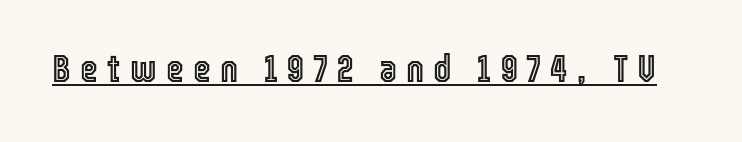
The image shows 39 px condensed type, upright; set unusually wide letter spacing (+0.23 em), underlined; a medium x-height.
